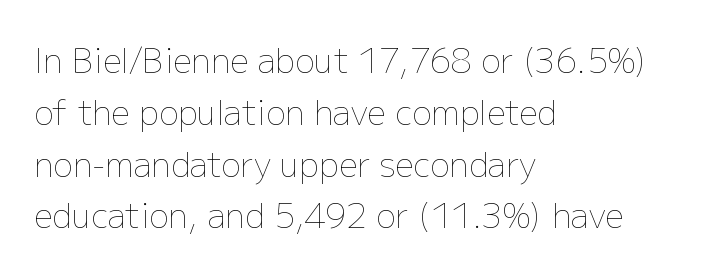
Q: Is the text bold? A: No.
Q: Is the text italic (slanted)? A: No, it is upright.
Q: Is the text underlined? A: No.
Q: How is the paragraph aligned? A: Left-aligned.
Q: Is the spacing between letters normal or unusually wide? A: Normal.
Q: Is the spacing between lines tight, normal or loose? A: Normal.
Q: Width (condensed, normal, or wide)? A: Normal.
Q: Stroke contrast? A: Low.
Q: x-height? A: Medium.
Q: Monospaced? A: No.
